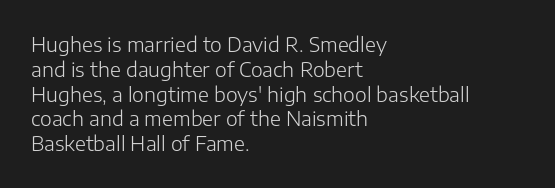
{"italic": "no", "bold": "no", "underline": "no", "align": "left", "line_spacing_ratio": 1.24, "letter_spacing": "normal", "letter_spacing_em": 0.0, "glyph_px": 20}
